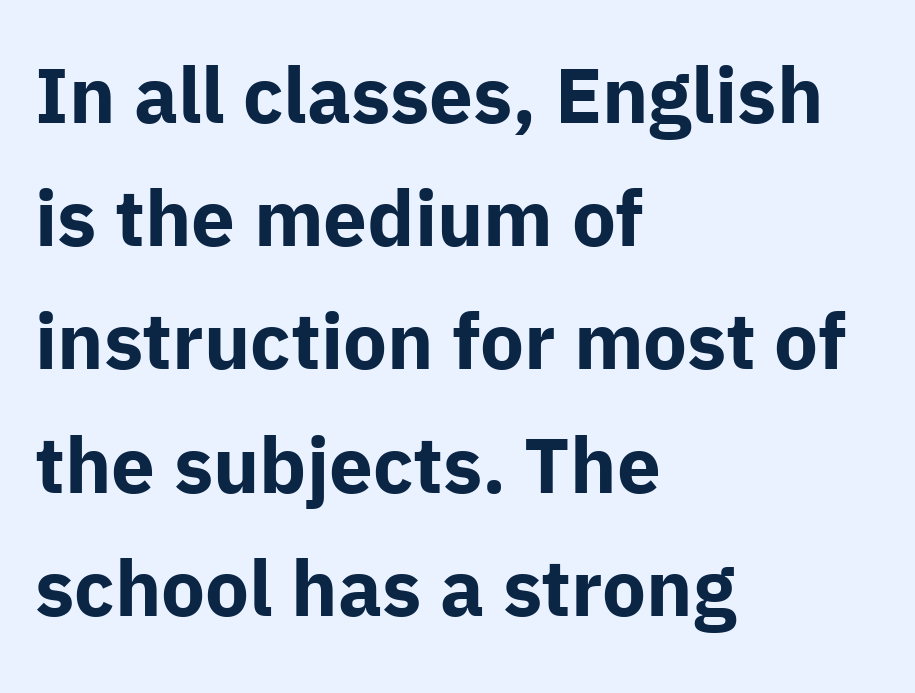
{"serif": "no", "italic": "no", "bold": "yes", "weight": "bold", "width": "normal", "stroke_contrast": "low", "x_height": "medium", "monospaced": "no", "underline": "no", "align": "left", "line_spacing": "normal", "line_spacing_ratio": 1.58, "letter_spacing": "normal", "letter_spacing_em": 0.0, "glyph_px": 78}
